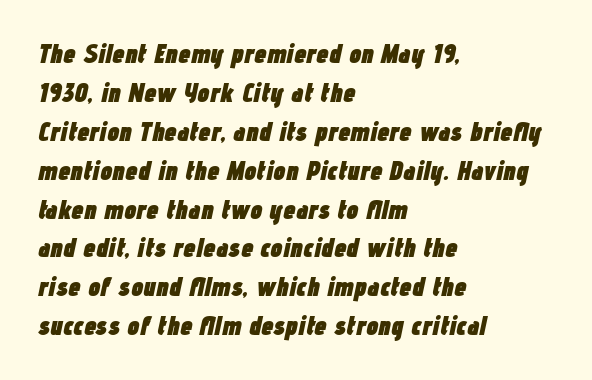
The image shows 27 px bold type, italic (leaning right); set left-aligned, normal line spacing (1.44x), normal letter spacing, not underlined.
